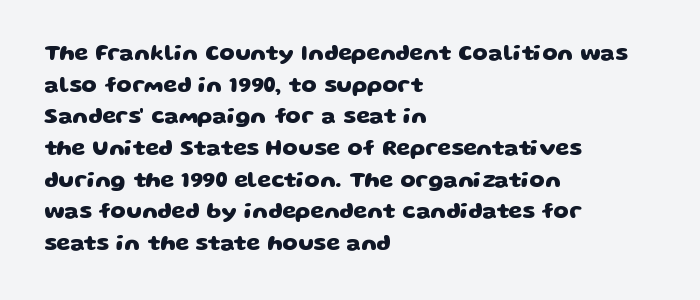
Its strokes are broad and dark, the hallmark of bold type. Honestly, the letter spacing is just normal — you wouldn't notice it. The string is rendered with underlining switched off. A normal amount of white space separates one row of letters from the next. Notice how the passage keeps a crisp vertical edge on the left only.
